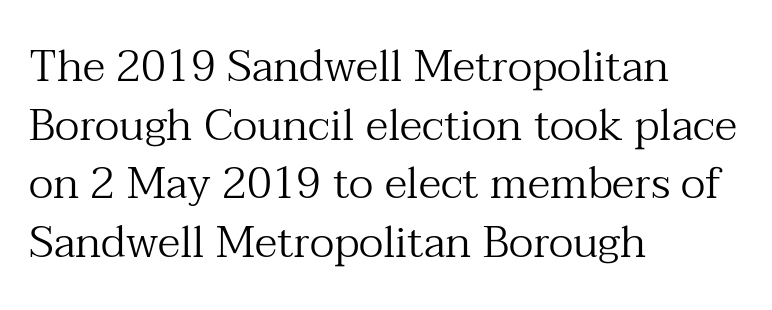
{"serif": "yes", "italic": "no", "bold": "no", "weight": "regular", "width": "normal", "stroke_contrast": "medium", "x_height": "medium", "monospaced": "no", "underline": "no", "align": "left", "line_spacing": "normal", "line_spacing_ratio": 1.33, "letter_spacing": "normal", "letter_spacing_em": 0.0, "glyph_px": 44}
